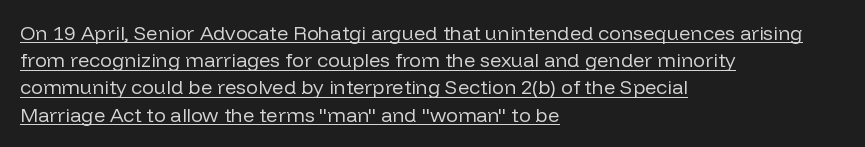
Italic? Not at all — the glyphs are vertical. Spacing between characters is what you'd get straight out of the box. Each new line begins a customary step beneath the previous one. Stroke mass is kept to a normal reading level or below. The rendering anchors every line to the left-hand side.
